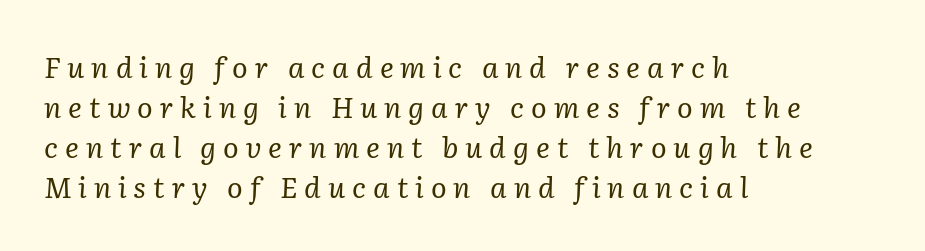
The image shows 29 px regular-weight serif type, italic (leaning right); set left-aligned, normal line spacing (1.38x), unusually wide letter spacing (+0.24 em), not underlined; low stroke contrast and a medium x-height.
